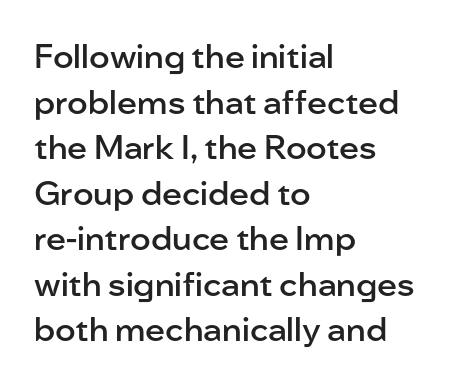
Q: Is the text bold? A: Semi-bold.
Q: Is the text italic (slanted)? A: No, it is upright.
Q: Is the typeface a serif or a sans-serif typeface? A: Sans-serif.
Q: Is the text underlined? A: No.
Q: How is the paragraph aligned? A: Left-aligned.
Q: Is the spacing between letters normal or unusually wide? A: Normal.
Q: Is the spacing between lines tight, normal or loose? A: Normal.
Q: Width (condensed, normal, or wide)? A: Normal.
Q: Stroke contrast? A: Low.
Q: x-height? A: Medium.
Q: Monospaced? A: No.
